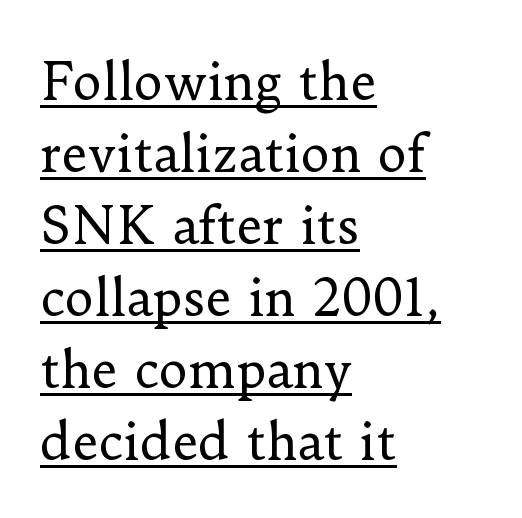
Q: Is the text bold? A: No.
Q: Is the text italic (slanted)? A: No, it is upright.
Q: Is the typeface a serif or a sans-serif typeface? A: Serif.
Q: Is the text underlined? A: Yes.
Q: How is the paragraph aligned? A: Left-aligned.
Q: Is the spacing between letters normal or unusually wide? A: Normal.
Q: Is the spacing between lines tight, normal or loose? A: Normal.
Q: Width (condensed, normal, or wide)? A: Normal.
Q: Stroke contrast? A: Low.
Q: x-height? A: Small.
Q: Monospaced? A: No.
